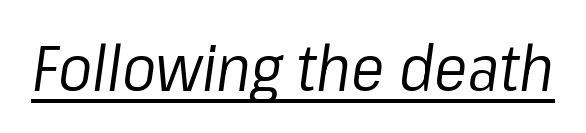
Q: Is the text bold? A: No.
Q: Is the text italic (slanted)? A: Yes, it leans right by about 8 degrees.
Q: Is the text underlined? A: Yes.
Q: Is the spacing between letters normal or unusually wide? A: Normal.
Q: Width (condensed, normal, or wide)? A: Normal.
Q: Stroke contrast? A: Low.
Q: x-height? A: Medium.
Q: Monospaced? A: No.
